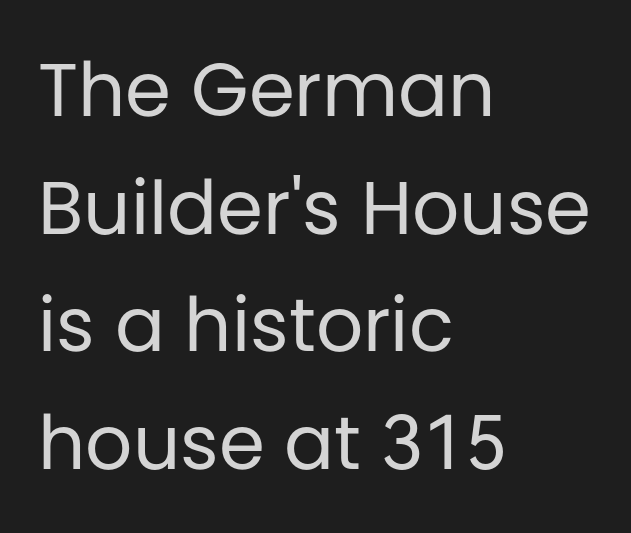
{"serif": "no", "italic": "no", "bold": "no", "weight": "regular", "width": "normal", "stroke_contrast": "low", "x_height": "large", "monospaced": "no", "underline": "no", "align": "left", "line_spacing": "normal", "line_spacing_ratio": 1.59, "letter_spacing": "normal", "letter_spacing_em": 0.0, "glyph_px": 74}
